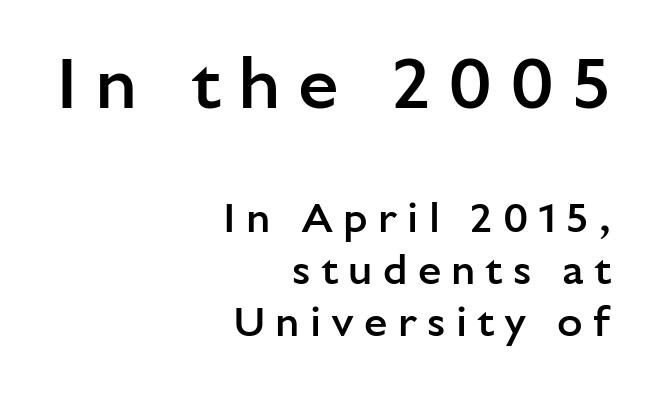
The image shows 73 px semibold sans-serif type, upright; set right-aligned, line spacing 1.23x, unusually wide letter spacing (+0.24 em), not underlined; the first (top) block is 1.74x larger; low stroke contrast and a medium x-height.
